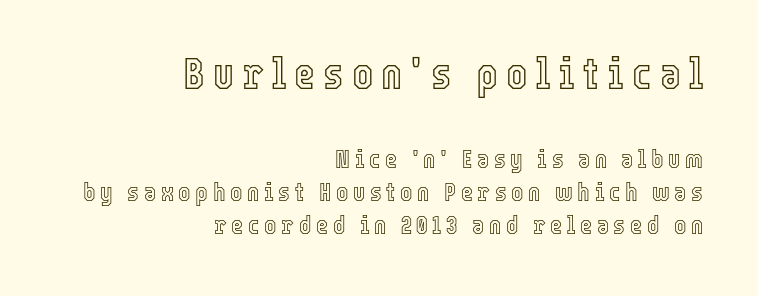
The image shows 45 px condensed type, upright; set right-aligned, normal line spacing (1.27x), not underlined; the first (top) block is 1.73x larger; a medium x-height.
